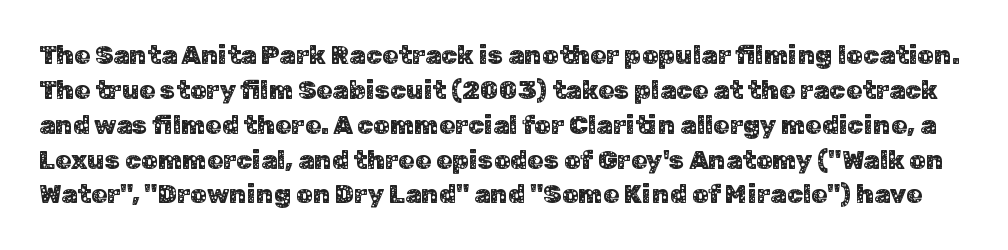
The image shows 26 px text type, upright; set normal line spacing (1.34x), normal letter spacing, not underlined.
